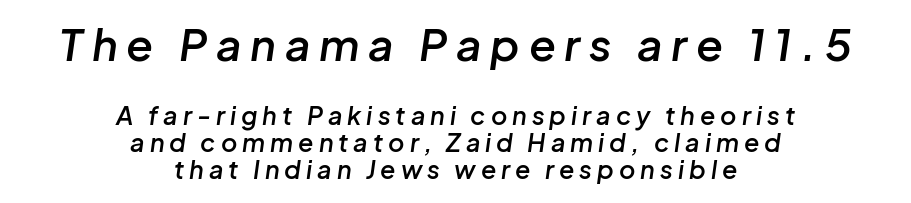
{"italic": "yes", "lean": "right", "slant_degrees": 8, "bold": "semi", "weight": "semibold", "width": "normal", "stroke_contrast": "low", "x_height": "medium", "monospaced": "no", "underline": "no", "align": "center", "line_spacing": "tight", "line_spacing_ratio": 1.07, "letter_spacing": "wide", "letter_spacing_em": 0.2, "larger_block": "first", "size_ratio": 1.76, "glyph_px": 44}
